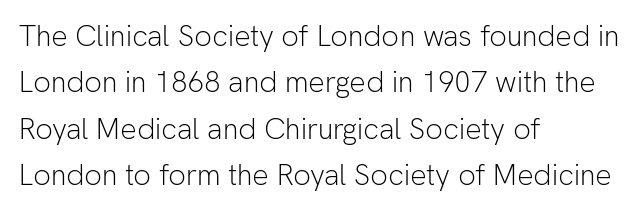
Is there any slant? The stems are plumb. You can tell from the bare stems that sans-serif type was used. How are the letters spaced? Ordinarily, with no added tracking. The line-height multiplier appears to be the usual default.
